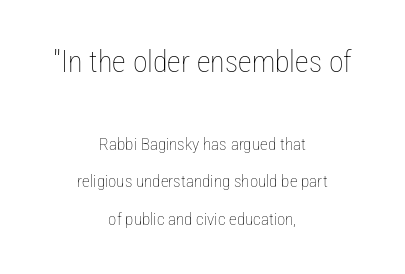
{"italic": "no", "bold": "no", "weight": "thin", "width": "condensed", "stroke_contrast": "low", "x_height": "medium", "monospaced": "no", "underline": "no", "align": "center", "line_spacing": "loose", "line_spacing_ratio": 2.2, "letter_spacing": "normal", "letter_spacing_em": 0.0, "larger_block": "first", "size_ratio": 1.76, "glyph_px": 30}
